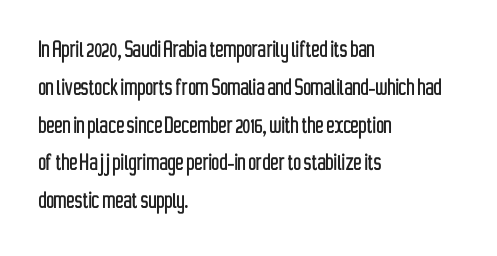
The ragged edge is on the right, which tells us the setting is flush left. Underline: absent. Does the leading feel generous? No, just average. The type is set solid horizontally, with unmodified tracking.
